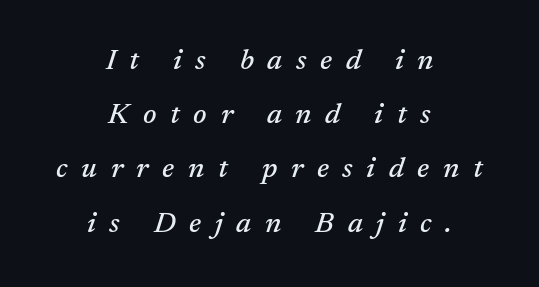
{"serif": "yes", "italic": "yes", "lean": "right", "slant_degrees": 17, "width": "normal", "stroke_contrast": "medium", "x_height": "medium", "monospaced": "no", "underline": "no", "align": "center", "line_spacing_ratio": 1.87, "letter_spacing": "wide", "letter_spacing_em": 0.47, "glyph_px": 29}
